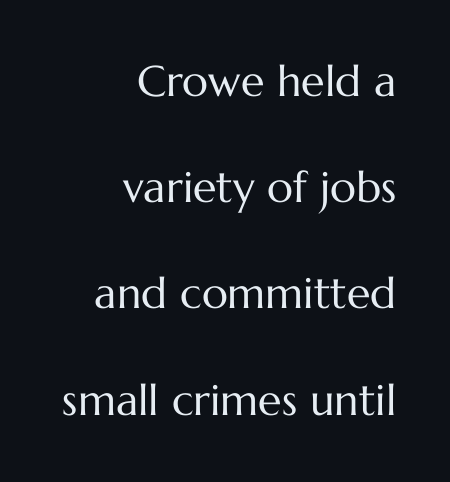
The image shows 43 px regular-weight type, upright; set right-aligned, loose line spacing (2.47x), normal letter spacing, not underlined; medium stroke contrast and a medium x-height.
